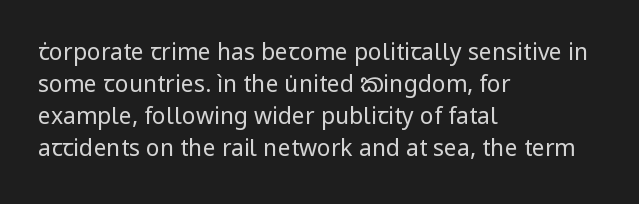
Q: Is the text bold? A: No.
Q: Is the text italic (slanted)? A: No, it is upright.
Q: Is the text underlined? A: No.
Q: How is the paragraph aligned? A: Left-aligned.
Q: Is the spacing between letters normal or unusually wide? A: Normal.
Q: Is the spacing between lines tight, normal or loose? A: Normal.
